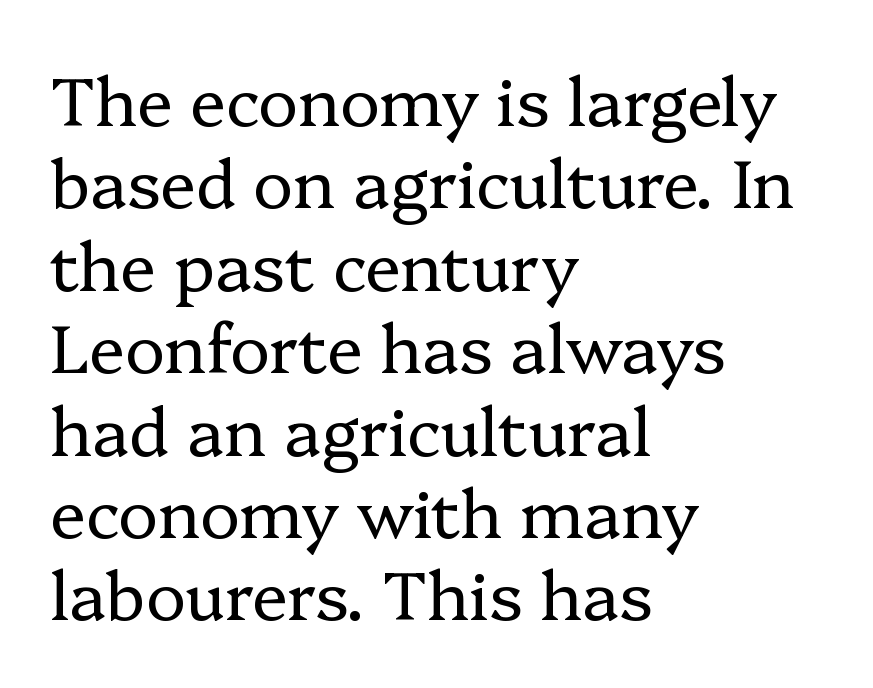
Words float on clear page, feet unadorned. The characters display serif detailing at their extremities. The face used here is rendered with its standard letterfit. The lettering stays uniformly vertical, giving the passage a roman look. All the whitespace from short lines collects on the right. The typesetting does not lean heavy: it is not bold.
